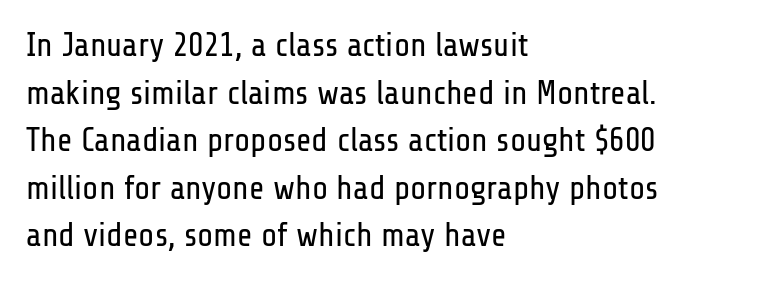
You can tell from the bare stems that sans-serif type was used. Quick note: underline off. When letters stand straight like this, we call the style roman or upright. The setting favours the left margin, as ordinary paragraphs usually do. Is the letter spacing exaggerated? No — it looks like the ordinary default. This sample keeps an unexceptional amount of space between lines.
